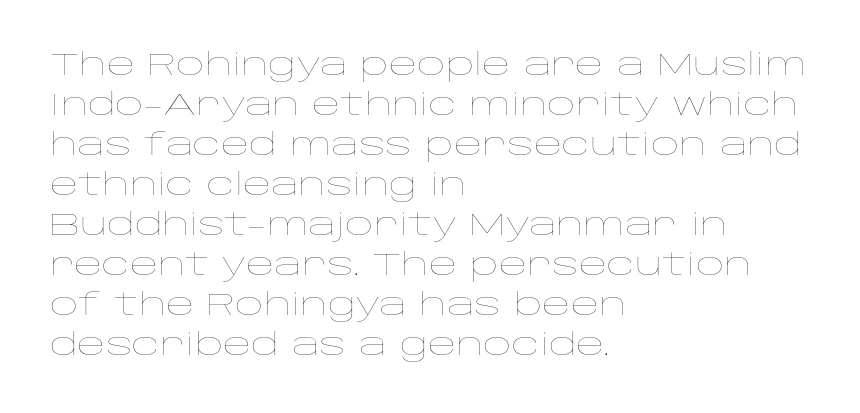
The image shows 31 px thin, wide type, upright; set left-aligned, normal line spacing (1.29x), normal letter spacing, not underlined; low stroke contrast and a large x-height.
